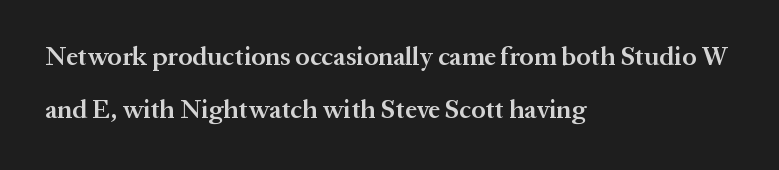
The image shows 26 px text type, upright; set left-aligned, loose line spacing (2.02x), normal letter spacing, not underlined.
